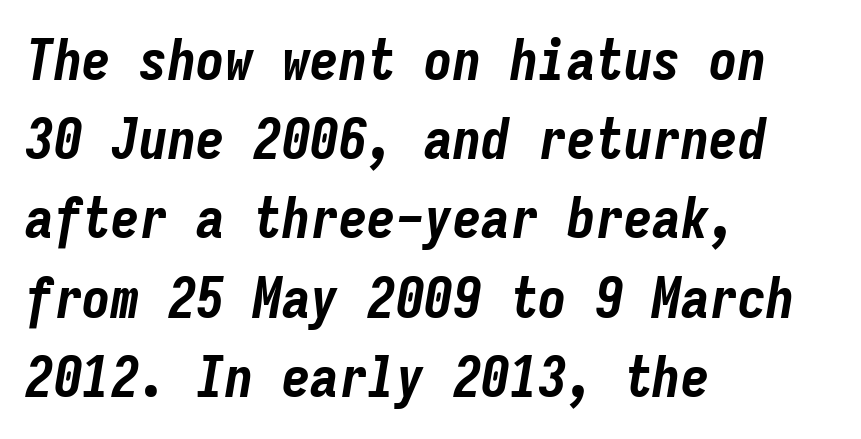
Between one letter and the next there's only the usual sliver of space. How would I describe the line gaps? Plain and ordinary. Each row of text sits above clean, open space. Visually the block forms a straight wall on the left and a jagged coastline on the right.
